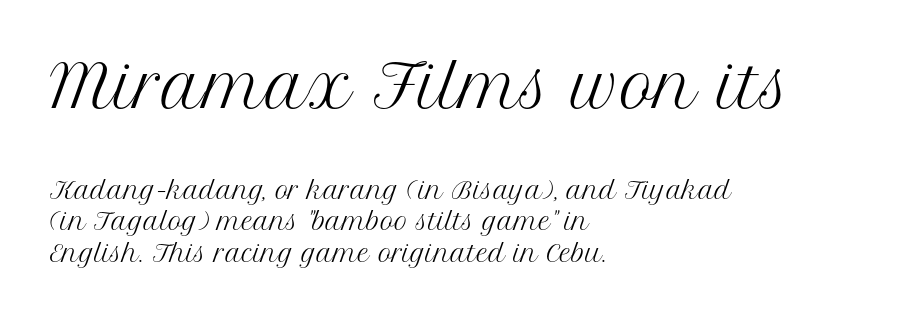
The image shows 58 px regular-weight serif type; set left-aligned, normal line spacing (1.37x), normal letter spacing, not underlined; the first (top) block is 2.52x larger; medium stroke contrast and a medium x-height.
